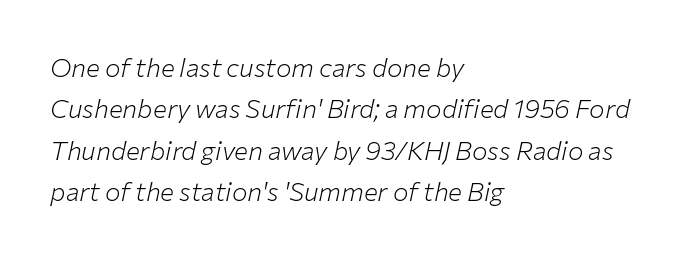
Horizontal bands of white between lines are of average thickness. The space directly below the letters is spotless. Between one letter and the next there's only the usual sliver of space. Characters are canted at an angle relative to the baseline's perpendicular. The weight tops out at a normal text grade. Reading down the block, your eye returns to a fixed left position each line.
